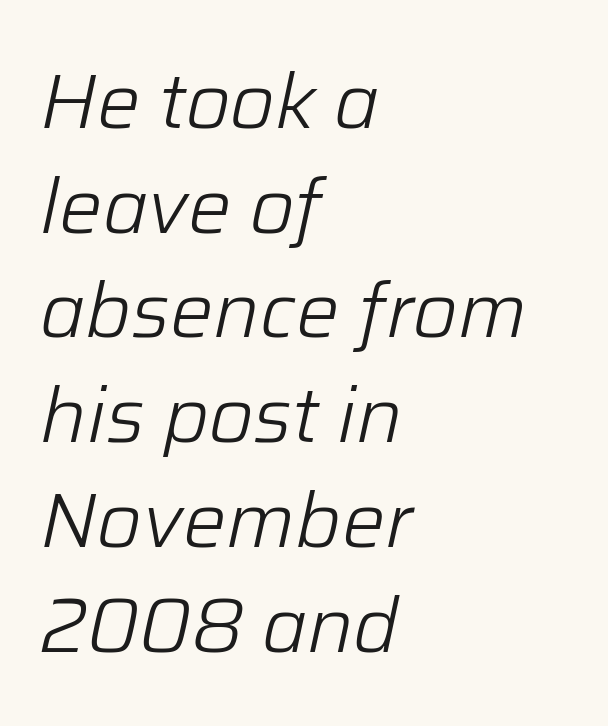
{"italic": "yes", "lean": "right", "slant_degrees": 12, "bold": "no", "weight": "light", "width": "normal", "stroke_contrast": "low", "x_height": "medium", "monospaced": "no", "underline": "no", "align": "left", "line_spacing": "normal", "line_spacing_ratio": 1.36, "letter_spacing": "normal", "letter_spacing_em": 0.0, "glyph_px": 77}
